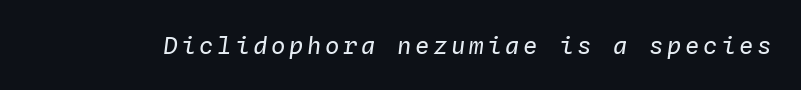
Q: Is the text bold? A: No.
Q: Is the text italic (slanted)? A: Yes, it leans right by about 4 degrees.
Q: Is the text underlined? A: No.
